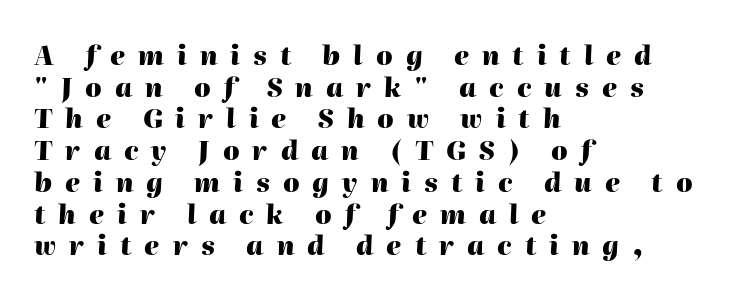
{"italic": "yes", "lean": "right", "slant_degrees": 2, "bold": "yes", "underline": "no", "align": "left", "line_spacing_ratio": 1.22, "letter_spacing": "wide", "letter_spacing_em": 0.5, "glyph_px": 26}
